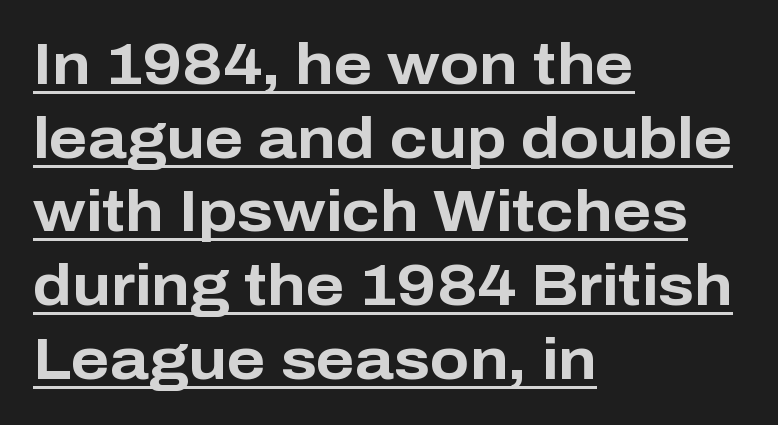
This is heavy type, rendered in bold. The typesetter chose a ragged-right arrangement here. The designer left line spacing at the default. You can see a thin bar hugging the bottom of the glyphs. Rendered with straight, roman letterforms.
